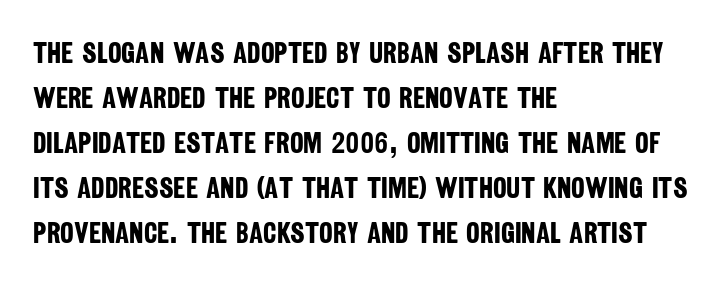
{"serif": "no", "bold": "yes", "weight": "bold", "width": "condensed", "stroke_contrast": "low", "x_height": "large", "monospaced": "no", "underline": "no", "align": "left", "line_spacing": "normal", "line_spacing_ratio": 1.55, "letter_spacing": "normal", "letter_spacing_em": 0.0, "glyph_px": 29}
